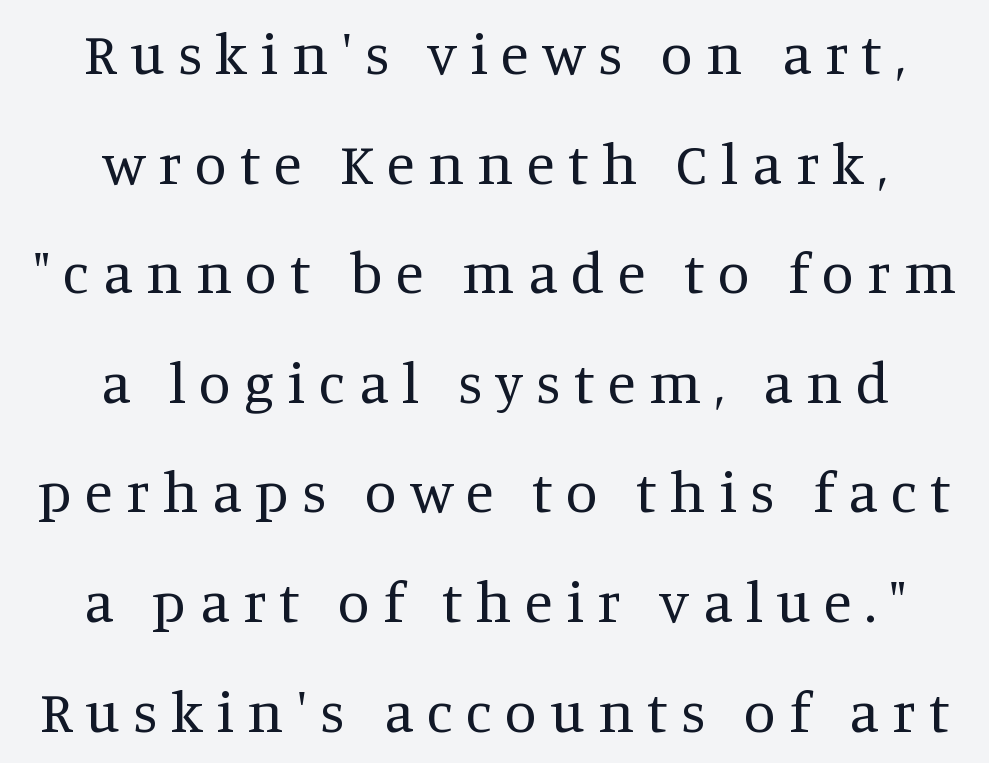
Q: Is the text bold? A: No.
Q: Is the text italic (slanted)? A: No, it is upright.
Q: Is the typeface a serif or a sans-serif typeface? A: Serif.
Q: Is the text underlined? A: No.
Q: How is the paragraph aligned? A: Centered.
Q: Is the spacing between letters normal or unusually wide? A: Unusually wide.
Q: Width (condensed, normal, or wide)? A: Normal.
Q: Stroke contrast? A: Medium.
Q: x-height? A: Large.
Q: Monospaced? A: No.
